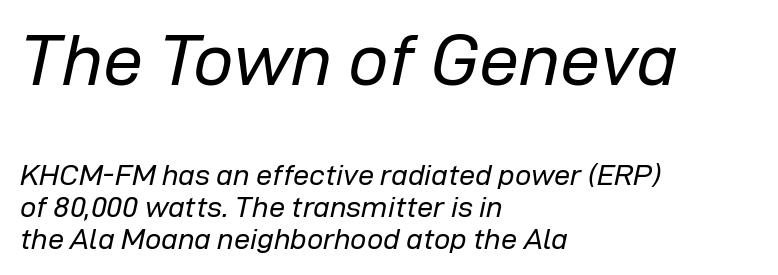
Q: Is the text bold? A: No.
Q: Is the text italic (slanted)? A: Yes, it leans right by about 12 degrees.
Q: Is the text underlined? A: No.
Q: How is the paragraph aligned? A: Left-aligned.
Q: Is the spacing between letters normal or unusually wide? A: Normal.
Q: Is the spacing between lines tight, normal or loose? A: Tight.
Q: Which block of text is set in a larger size, the first (top) or the second (bottom)? A: The first (top) one.
Q: Width (condensed, normal, or wide)? A: Normal.
Q: Stroke contrast? A: Low.
Q: x-height? A: Medium.
Q: Monospaced? A: No.
